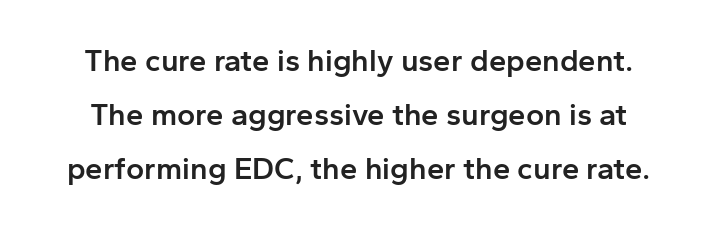
Q: Is the text bold? A: Semi-bold.
Q: Is the text italic (slanted)? A: No, it is upright.
Q: Is the typeface a serif or a sans-serif typeface? A: Sans-serif.
Q: Is the text underlined? A: No.
Q: Is the spacing between letters normal or unusually wide? A: Normal.
Q: Width (condensed, normal, or wide)? A: Normal.
Q: Stroke contrast? A: Low.
Q: x-height? A: Medium.
Q: Monospaced? A: No.
